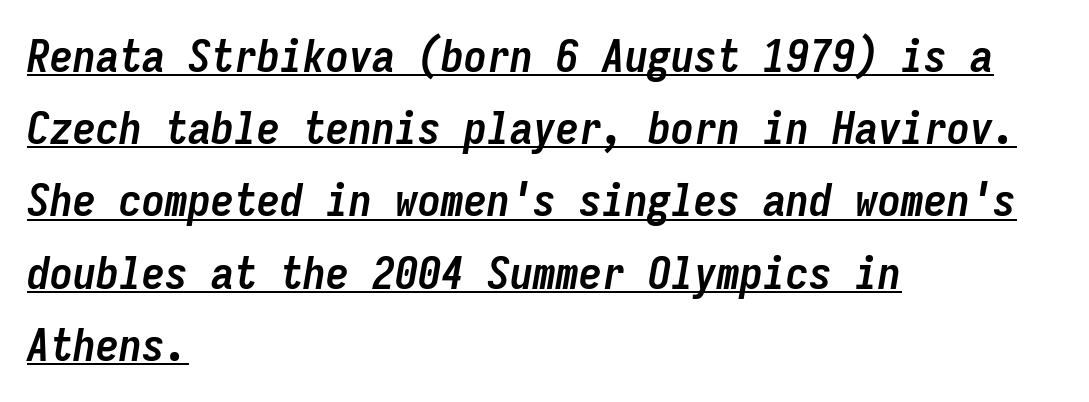
The image shows 46 px semibold, condensed type, italic (leaning right), monospaced; set left-aligned, normal line spacing (1.57x), normal letter spacing, underlined; low stroke contrast and a medium x-height.
